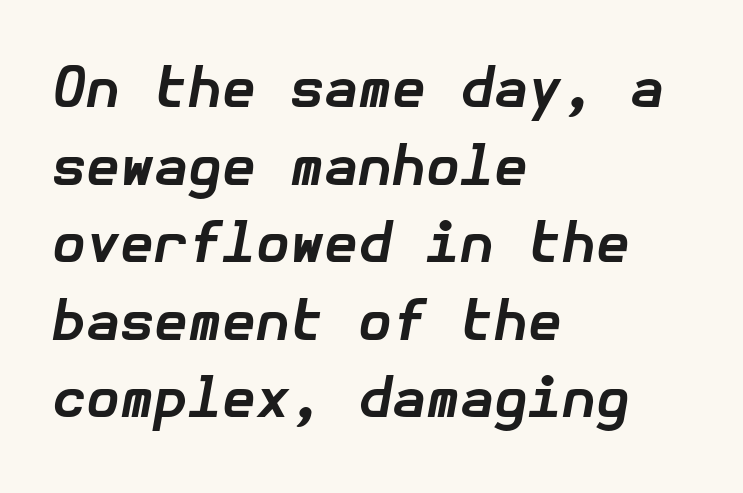
{"italic": "yes", "lean": "right", "slant_degrees": 10, "bold": "yes", "weight": "bold", "width": "normal", "stroke_contrast": "low", "x_height": "medium", "underline": "no", "align": "left", "line_spacing": "normal", "line_spacing_ratio": 1.41, "letter_spacing": "normal", "letter_spacing_em": 0.0, "glyph_px": 55}
